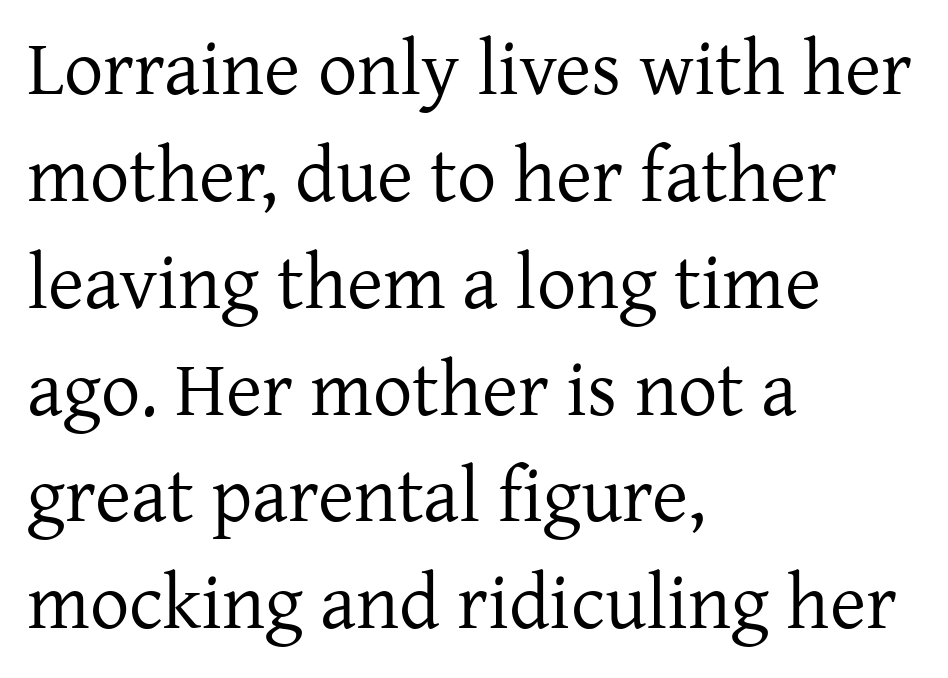
{"serif": "yes", "italic": "no", "bold": "no", "weight": "regular", "width": "normal", "stroke_contrast": "low", "x_height": "medium", "monospaced": "no", "underline": "no", "align": "left", "line_spacing": "normal", "line_spacing_ratio": 1.37, "letter_spacing": "normal", "letter_spacing_em": 0.0, "glyph_px": 78}
